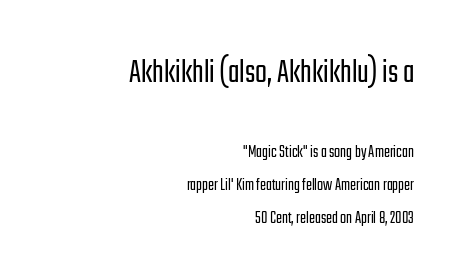
The image shows 35 px light, condensed sans-serif type, upright; set right-aligned, line spacing 1.81x, normal letter spacing, not underlined; the first (top) block is 1.94x larger; low stroke contrast and a medium x-height.
